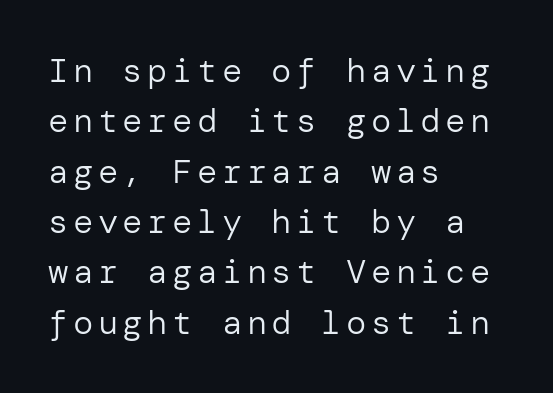
{"serif": "no", "italic": "no", "bold": "no", "weight": "regular", "width": "normal", "stroke_contrast": "low", "x_height": "medium", "underline": "no", "align": "left", "line_spacing": "normal", "line_spacing_ratio": 1.48, "glyph_px": 34}
